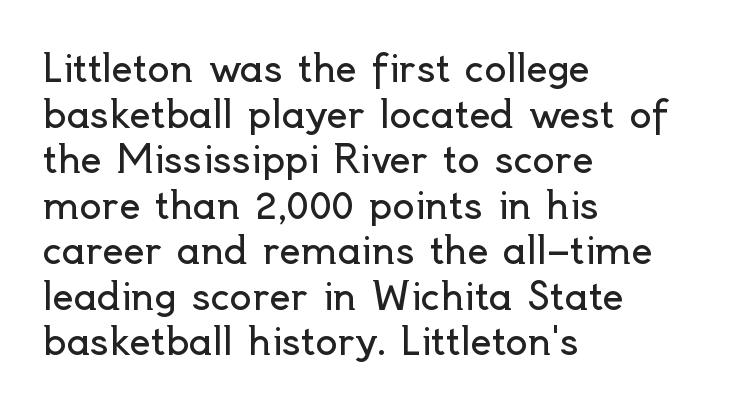
{"serif": "no", "italic": "no", "bold": "no", "weight": "regular", "width": "normal", "x_height": "small", "monospaced": "no", "underline": "no", "align": "left", "line_spacing_ratio": 1.23, "letter_spacing": "normal", "letter_spacing_em": 0.0, "glyph_px": 37}
